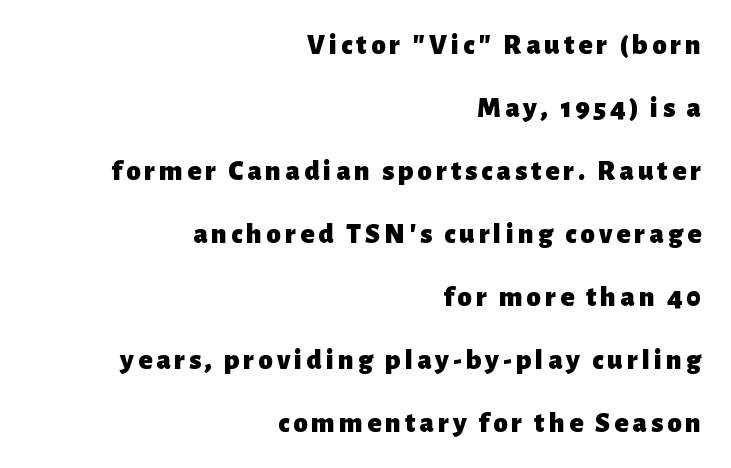
Look at the bottom of the vertical strokes: they stop flat, with no serifs. Notice how the stems are strictly vertical — no italics here. The passage shown stacks its lines with a broad gap. The paragraph has a hard right edge and a soft left edge.
